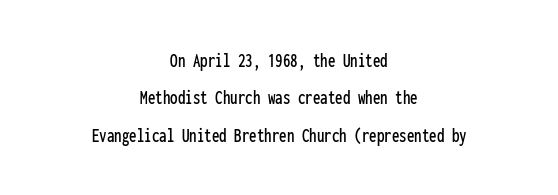
{"italic": "no", "underline": "no", "align": "center", "line_spacing_ratio": 1.87, "letter_spacing": "normal", "letter_spacing_em": 0.0, "glyph_px": 20}
